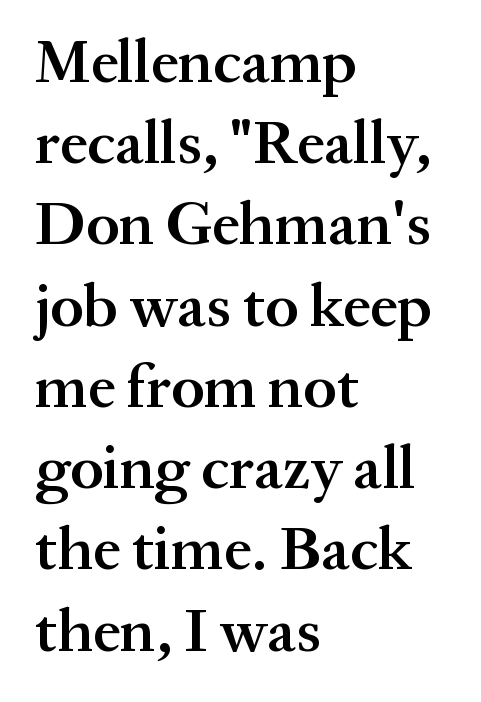
The image shows 62 px semibold serif type, upright; set left-aligned, normal line spacing (1.31x), normal letter spacing, not underlined; medium stroke contrast and a medium x-height.
